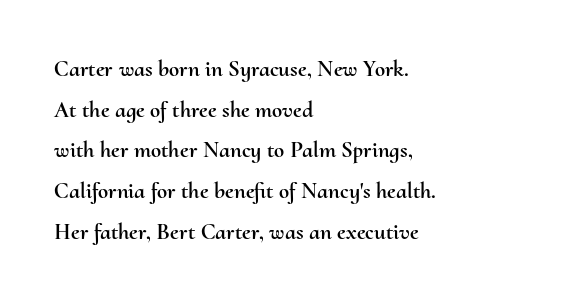
Q: Is the text italic (slanted)? A: No, it is upright.
Q: Is the text underlined? A: No.
Q: How is the paragraph aligned? A: Left-aligned.
Q: Is the spacing between letters normal or unusually wide? A: Normal.
